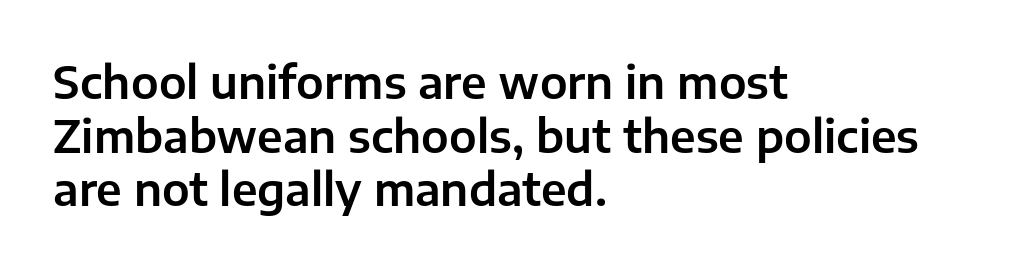
The image shows 44 px sans-serif type, upright; set left-aligned, line spacing 1.22x, normal letter spacing, not underlined; low stroke contrast and a medium x-height.
